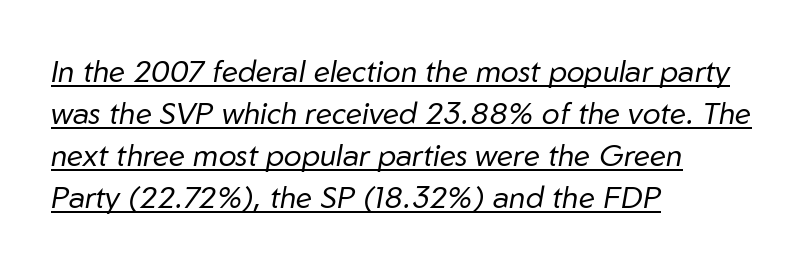
{"italic": "yes", "lean": "right", "slant_degrees": 10, "bold": "no", "weight": "regular", "width": "normal", "stroke_contrast": "low", "x_height": "medium", "monospaced": "no", "underline": "yes", "align": "left", "line_spacing": "normal", "line_spacing_ratio": 1.4, "letter_spacing": "normal", "letter_spacing_em": 0.0, "glyph_px": 30}
